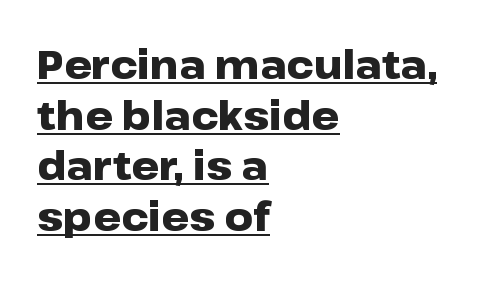
Q: Is the text bold? A: Yes.
Q: Is the text italic (slanted)? A: No, it is upright.
Q: Is the typeface a serif or a sans-serif typeface? A: Sans-serif.
Q: Is the text underlined? A: Yes.
Q: How is the paragraph aligned? A: Left-aligned.
Q: Is the spacing between letters normal or unusually wide? A: Normal.
Q: Is the spacing between lines tight, normal or loose? A: Normal.
Q: Width (condensed, normal, or wide)? A: Wide.
Q: Stroke contrast? A: Low.
Q: x-height? A: Medium.
Q: Monospaced? A: No.
